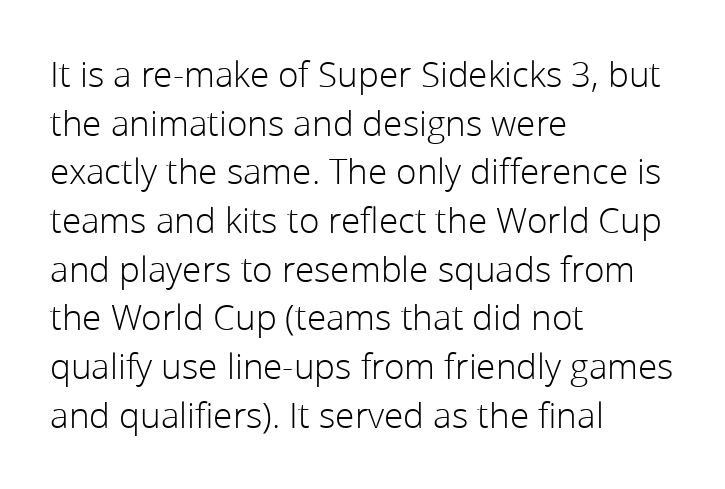
The image shows 35 px light sans-serif type, upright; set left-aligned, normal line spacing (1.39x), normal letter spacing, not underlined; low stroke contrast and a medium x-height.
